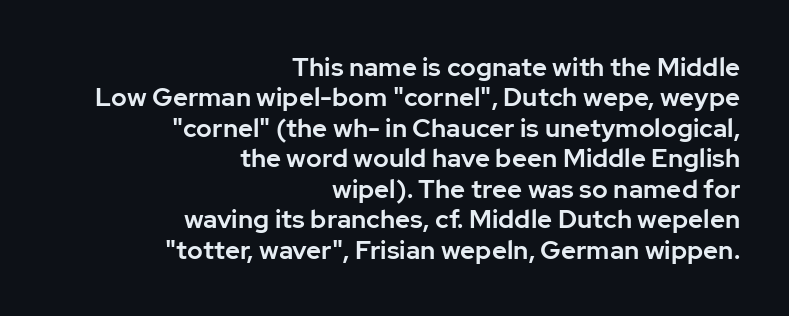
Q: Is the text italic (slanted)? A: No, it is upright.
Q: Is the text underlined? A: No.
Q: How is the paragraph aligned? A: Right-aligned.
Q: Is the spacing between letters normal or unusually wide? A: Normal.
